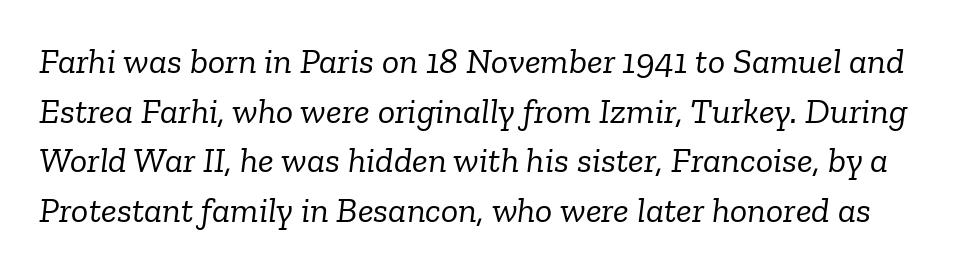
The designer went with a serif here, giving each stem small feet. Spacing between characters is what you'd get straight out of the box. The rendering uses natural spacing where letterforms have individual widths. Vertical stems look standard width or narrower in stroke. Honestly, there is no underline to notice here at all.
